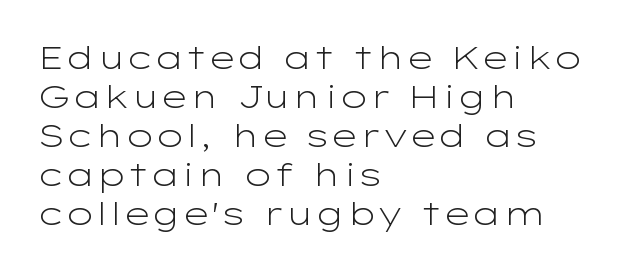
Q: Is the text bold? A: No.
Q: Is the text italic (slanted)? A: No, it is upright.
Q: Is the typeface a serif or a sans-serif typeface? A: Sans-serif.
Q: Is the text underlined? A: No.
Q: How is the paragraph aligned? A: Left-aligned.
Q: Is the spacing between letters normal or unusually wide? A: Normal.
Q: Width (condensed, normal, or wide)? A: Wide.
Q: Stroke contrast? A: Low.
Q: x-height? A: Medium.
Q: Monospaced? A: No.
